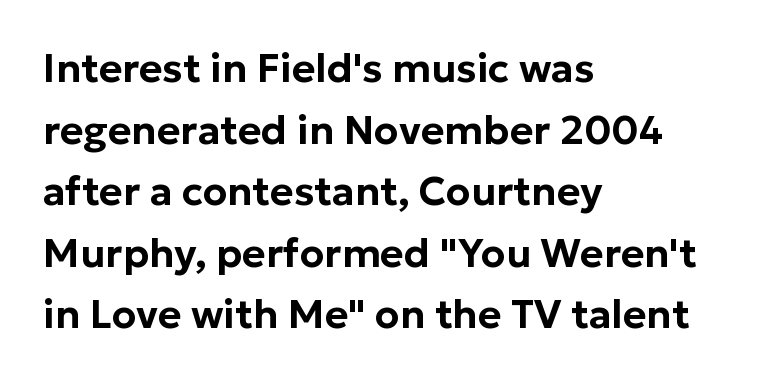
Q: Is the text italic (slanted)? A: No, it is upright.
Q: Is the typeface a serif or a sans-serif typeface? A: Sans-serif.
Q: Is the text underlined? A: No.
Q: How is the paragraph aligned? A: Left-aligned.
Q: Is the spacing between letters normal or unusually wide? A: Normal.
Q: Is the spacing between lines tight, normal or loose? A: Normal.
Q: Width (condensed, normal, or wide)? A: Normal.
Q: Stroke contrast? A: Low.
Q: x-height? A: Medium.
Q: Monospaced? A: No.
